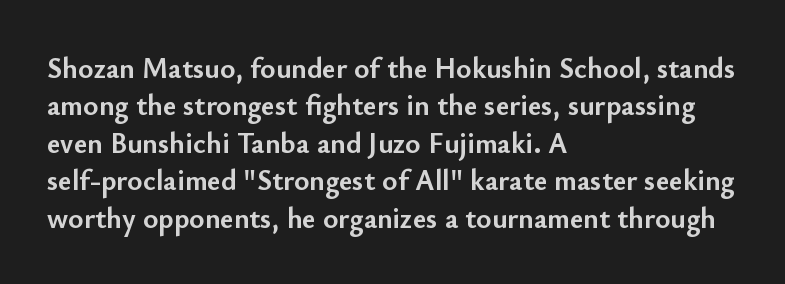
Q: Is the text bold? A: Yes.
Q: Is the text italic (slanted)? A: No, it is upright.
Q: Is the typeface a serif or a sans-serif typeface? A: Sans-serif.
Q: Is the text underlined? A: No.
Q: How is the paragraph aligned? A: Left-aligned.
Q: Is the spacing between letters normal or unusually wide? A: Normal.
Q: Is the spacing between lines tight, normal or loose? A: Normal.
Q: Width (condensed, normal, or wide)? A: Normal.
Q: Stroke contrast? A: Low.
Q: x-height? A: Small.
Q: Monospaced? A: No.
